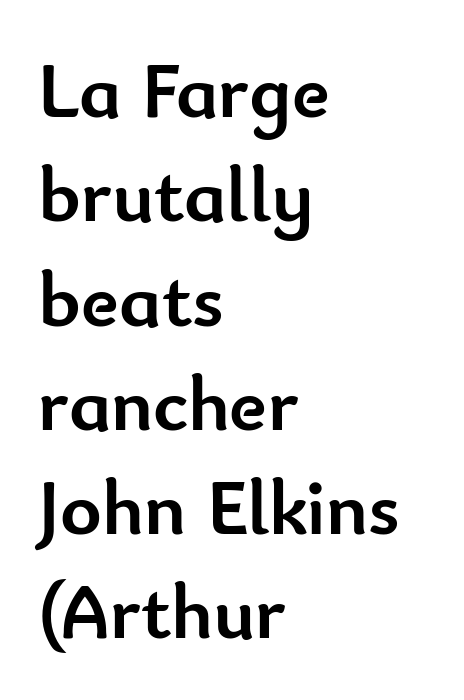
{"serif": "no", "italic": "no", "bold": "yes", "weight": "semibold", "width": "normal", "stroke_contrast": "low", "x_height": "small", "monospaced": "no", "underline": "no", "align": "left", "line_spacing": "normal", "line_spacing_ratio": 1.32, "letter_spacing": "normal", "letter_spacing_em": 0.0, "glyph_px": 79}
